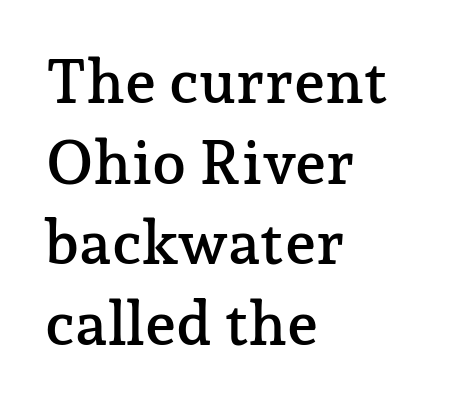
{"serif": "yes", "italic": "no", "width": "normal", "stroke_contrast": "low", "x_height": "medium", "monospaced": "no", "underline": "no", "align": "left", "line_spacing": "normal", "line_spacing_ratio": 1.32, "letter_spacing": "normal", "letter_spacing_em": 0.0, "glyph_px": 61}
